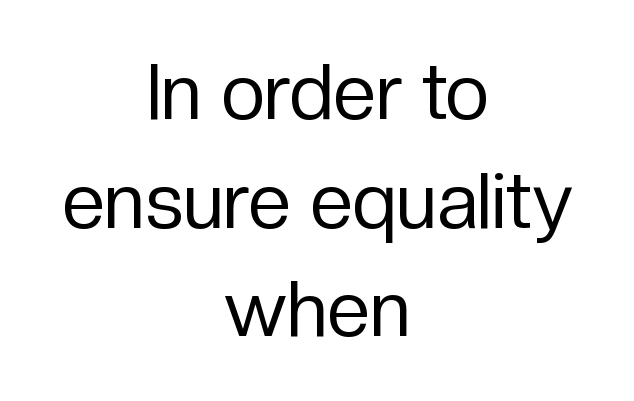
Italic: no, the glyphs are upright roman. Spacing verdict: proportional, widths tailored to each character. Regarding leading, the lines here are spaced in the standard way. A student would call this center alignment; a typographer would say set centered. To sum up the face: it is a sans, with no serifs. Any mark beneath the type? The region is blank.
